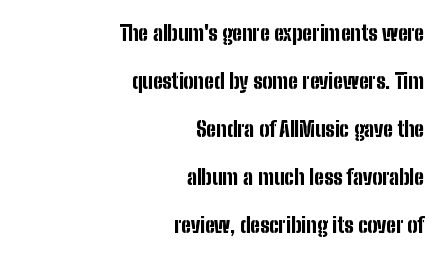
Q: Is the text bold? A: Yes.
Q: Is the text italic (slanted)? A: No, it is upright.
Q: Is the text underlined? A: No.
Q: How is the paragraph aligned? A: Right-aligned.
Q: Is the spacing between letters normal or unusually wide? A: Normal.
Q: Is the spacing between lines tight, normal or loose? A: Loose.
